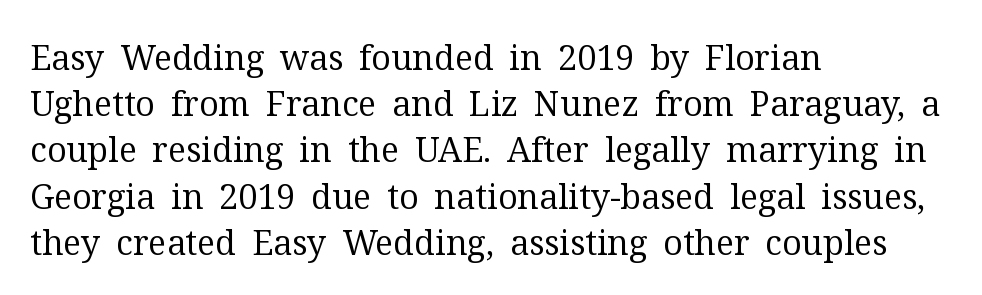
{"serif": "yes", "italic": "no", "bold": "no", "weight": "regular", "width": "normal", "stroke_contrast": "medium", "x_height": "medium", "monospaced": "no", "underline": "no", "align": "left", "line_spacing": "normal", "line_spacing_ratio": 1.36, "letter_spacing": "normal", "letter_spacing_em": 0.0, "glyph_px": 34}
